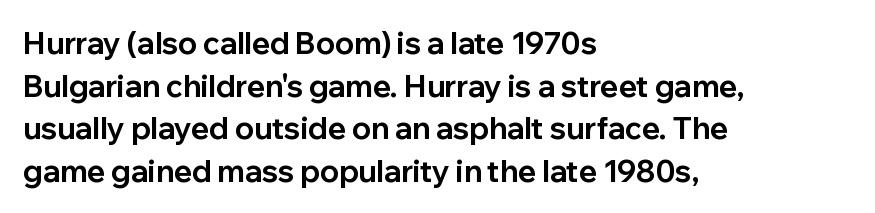
The image shows 30 px bold sans-serif type, upright; set left-aligned, normal line spacing (1.42x), normal letter spacing, not underlined; low stroke contrast and a medium x-height.
